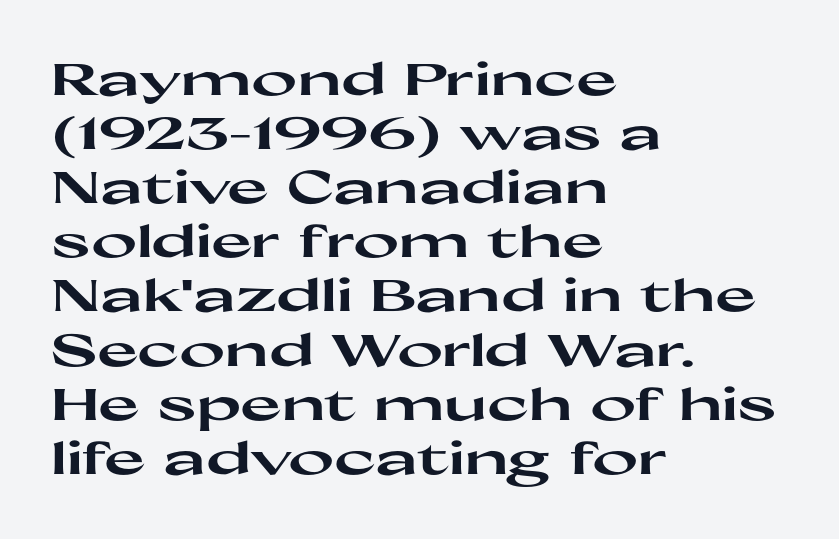
The image shows 44 px heavy, wide sans-serif type, upright; set left-aligned, line spacing 1.23x, normal letter spacing, not underlined; high stroke contrast and a medium x-height.
